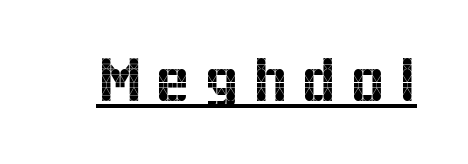
Q: Is the text italic (slanted)? A: No, it is upright.
Q: Is the typeface a serif or a sans-serif typeface? A: Sans-serif.
Q: Is the text underlined? A: Yes.
Q: Width (condensed, normal, or wide)? A: Normal.
Q: x-height? A: Medium.
Q: Monospaced? A: No.
